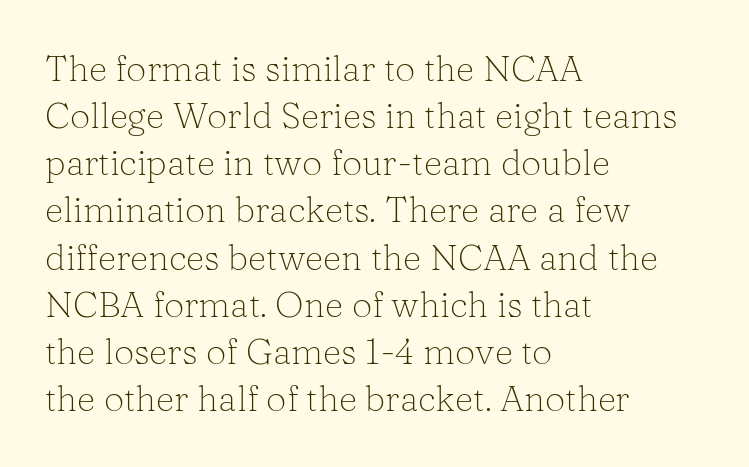
Little horizontal feet cap the strokes, marking this as serif type. The area under the type is left untouched. Is the letter spacing exaggerated? No — it looks like the ordinary default. No italicization has been applied; the sample stays upright. Character widths vary here, with narrow letters taking less room than wide ones.
